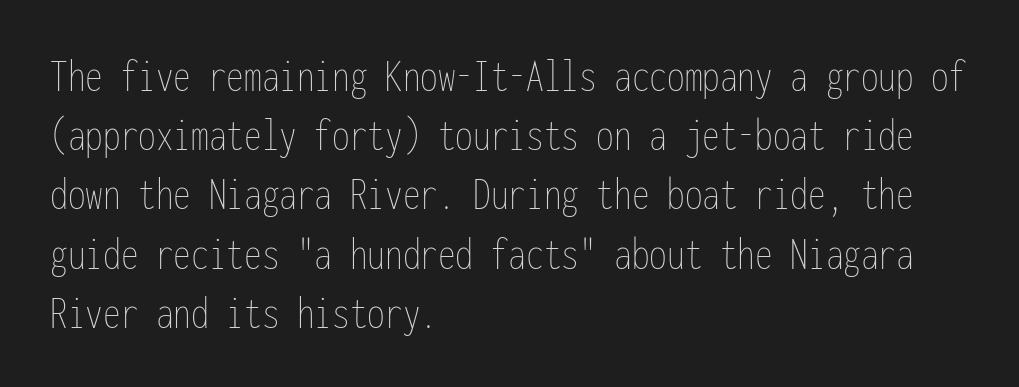
Leftover space on each line is placed entirely after the last word. Beneath every word, the page is bare. The specimen reads as upright at a glance. Every character here occupies the same horizontal width, giving the sample a typewriter-like rhythm.
